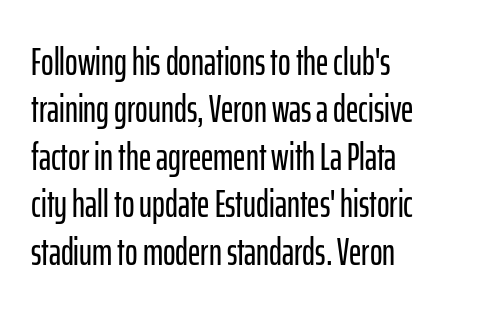
The image shows 38 px condensed sans-serif type, upright; set left-aligned, normal line spacing (1.25x), normal letter spacing, not underlined; low stroke contrast and a medium x-height.
